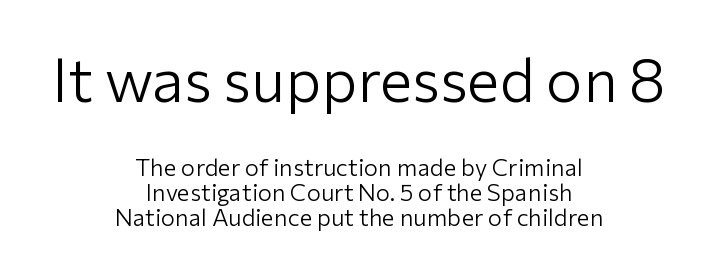
Q: Is the text bold? A: No.
Q: Is the text italic (slanted)? A: No, it is upright.
Q: Is the typeface a serif or a sans-serif typeface? A: Sans-serif.
Q: Is the text underlined? A: No.
Q: How is the paragraph aligned? A: Centered.
Q: Is the spacing between letters normal or unusually wide? A: Normal.
Q: Is the spacing between lines tight, normal or loose? A: Tight.
Q: Which block of text is set in a larger size, the first (top) or the second (bottom)? A: The first (top) one.
Q: Width (condensed, normal, or wide)? A: Normal.
Q: Stroke contrast? A: Low.
Q: x-height? A: Medium.
Q: Monospaced? A: No.
